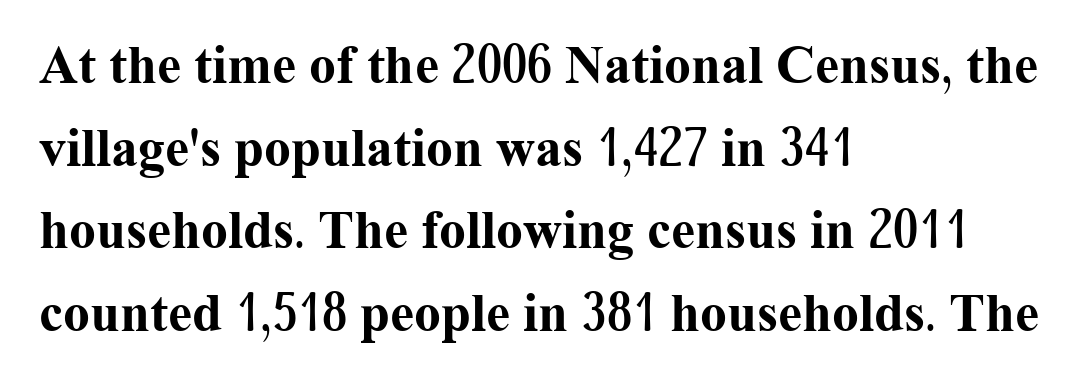
The image shows 54 px bold serif type, upright; set left-aligned, normal line spacing (1.53x), normal letter spacing, not underlined; medium stroke contrast and a medium x-height.
